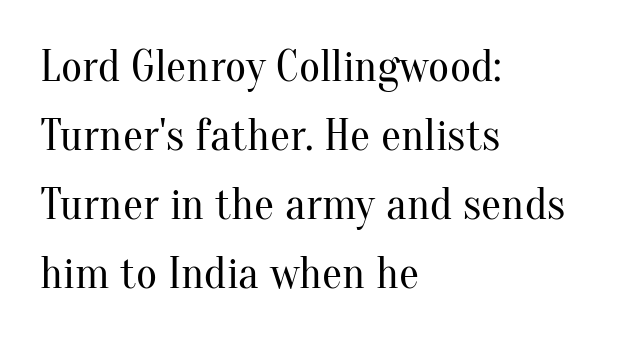
The image shows 45 px regular-weight serif type, upright; set left-aligned, normal line spacing (1.53x), normal letter spacing, not underlined; medium stroke contrast and a small x-height.
